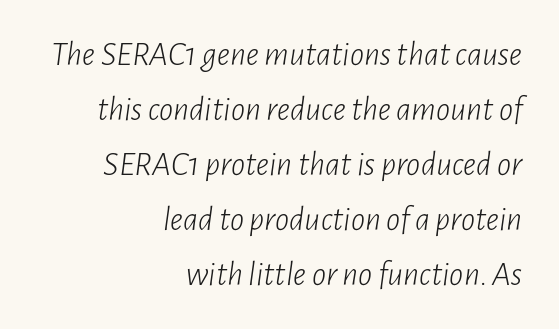
The rendering uses natural spacing where letterforms have individual widths. The rag falls on the left side of this text block. Words float on clear page, feet unadorned. The typography opts for an oblique posture over an upright one.
